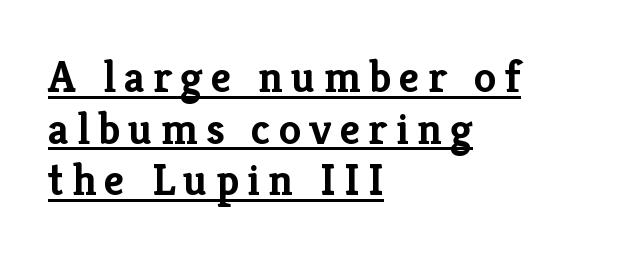
The image shows 45 px semibold serif type, upright; set left-aligned, tight line spacing (1.15x), underlined; low stroke contrast and a medium x-height.
